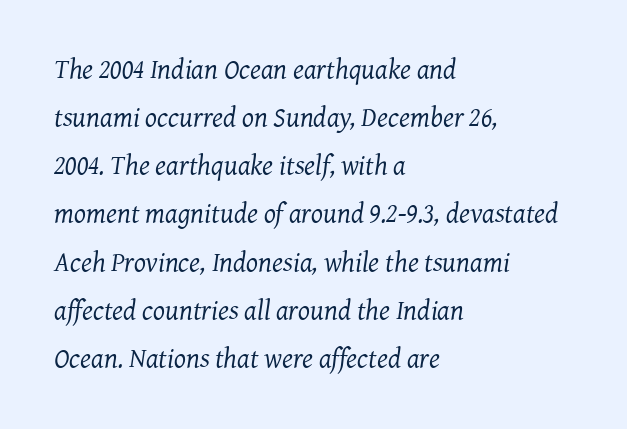
Weight: not bold — regular or lighter. Varying glyph widths throughout — classic text-font behaviour. There's an unmistakable incline to the writing here. The text block is weighted toward the left margin, trailing off unevenly rightward. These lines are composed in type with serifs.
